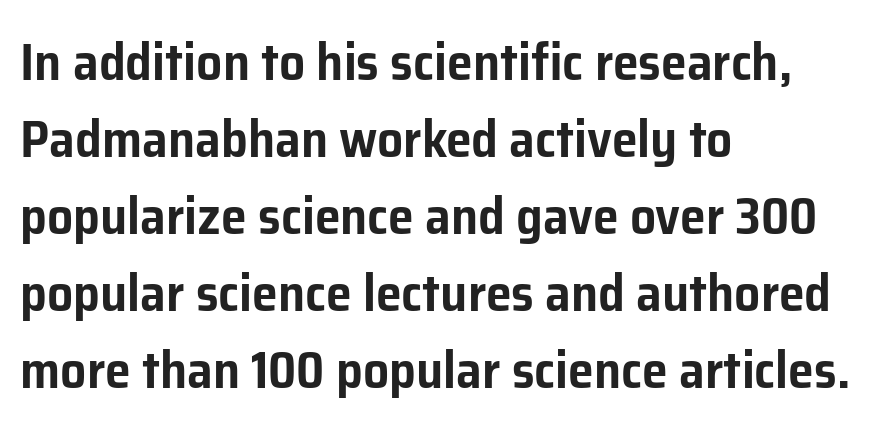
Q: Is the text italic (slanted)? A: No, it is upright.
Q: Is the typeface a serif or a sans-serif typeface? A: Sans-serif.
Q: Is the text underlined? A: No.
Q: How is the paragraph aligned? A: Left-aligned.
Q: Is the spacing between letters normal or unusually wide? A: Normal.
Q: Is the spacing between lines tight, normal or loose? A: Normal.
Q: Width (condensed, normal, or wide)? A: Normal.
Q: Stroke contrast? A: Low.
Q: x-height? A: Medium.
Q: Monospaced? A: No.
